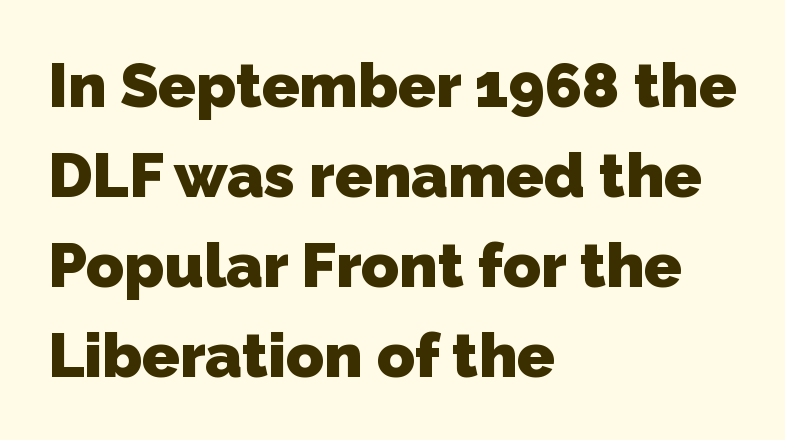
{"serif": "no", "bold": "yes", "weight": "heavy", "width": "normal", "stroke_contrast": "low", "x_height": "medium", "monospaced": "no", "underline": "no", "align": "left", "line_spacing": "normal", "line_spacing_ratio": 1.45, "letter_spacing": "normal", "letter_spacing_em": 0.0, "glyph_px": 62}
